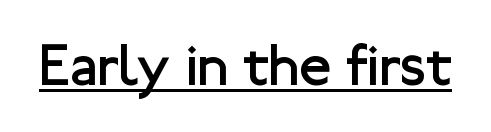
Proportional: the letters do not fall into vertical columns. Glyph-to-glyph distance matches everyday printed text. A quiet, ordinary-to-light weight characterises the typeface. The font's upright variant was chosen for this text. Grotesque or geometric, the face here clearly has no serifs.
